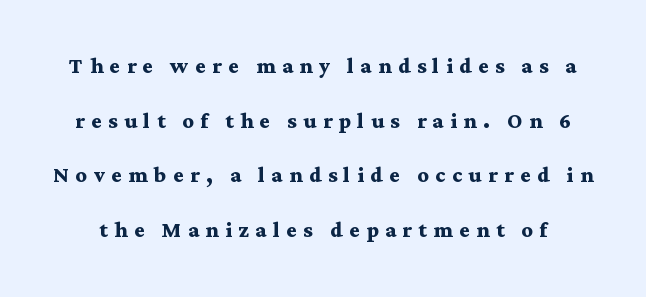
{"serif": "yes", "italic": "no", "bold": "yes", "weight": "semibold", "width": "wide", "stroke_contrast": "medium", "x_height": "medium", "monospaced": "no", "underline": "no", "line_spacing": "loose", "line_spacing_ratio": 1.95, "letter_spacing": "wide", "letter_spacing_em": 0.23, "glyph_px": 28}
